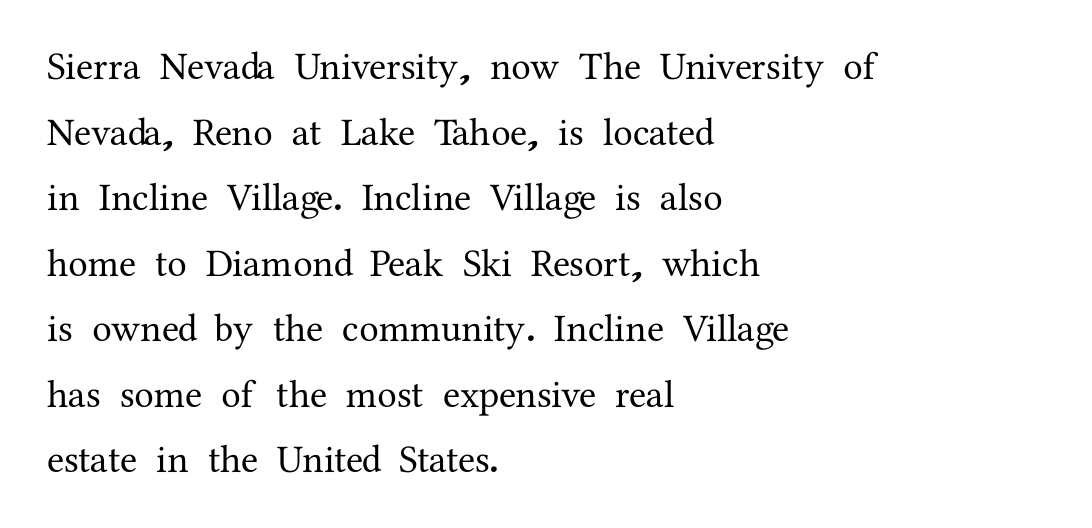
Q: Is the text italic (slanted)? A: No, it is upright.
Q: Is the typeface a serif or a sans-serif typeface? A: Serif.
Q: Is the text underlined? A: No.
Q: How is the paragraph aligned? A: Left-aligned.
Q: Is the spacing between letters normal or unusually wide? A: Normal.
Q: Is the spacing between lines tight, normal or loose? A: Normal.
Q: Width (condensed, normal, or wide)? A: Normal.
Q: Stroke contrast? A: Medium.
Q: x-height? A: Medium.
Q: Monospaced? A: No.
